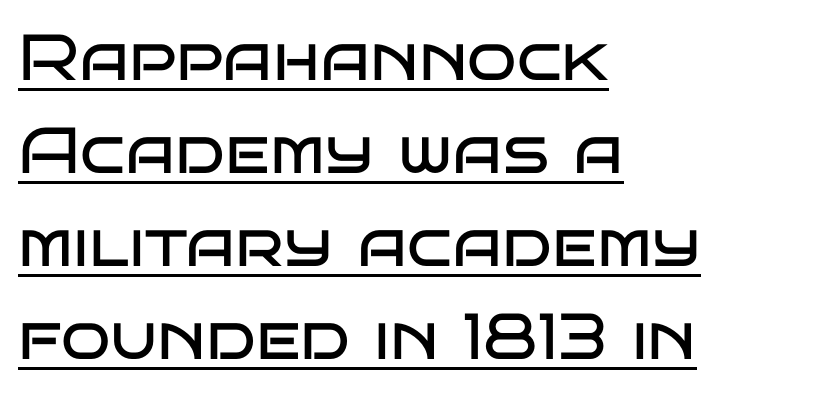
Q: Is the text bold? A: No.
Q: Is the text italic (slanted)? A: No, it is upright.
Q: Is the typeface a serif or a sans-serif typeface? A: Sans-serif.
Q: Is the text underlined? A: Yes.
Q: How is the paragraph aligned? A: Left-aligned.
Q: Is the spacing between letters normal or unusually wide? A: Normal.
Q: Is the spacing between lines tight, normal or loose? A: Normal.
Q: Width (condensed, normal, or wide)? A: Wide.
Q: Stroke contrast? A: Low.
Q: x-height? A: Large.
Q: Monospaced? A: No.
